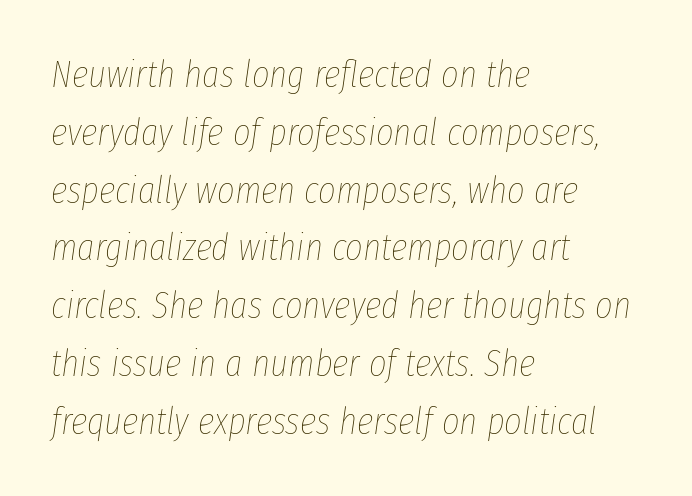
The image shows 38 px thin, condensed type, italic (leaning right); set left-aligned, normal line spacing (1.52x), normal letter spacing, not underlined; low stroke contrast and a medium x-height.
